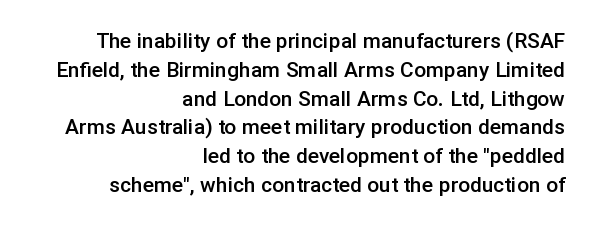
Q: Is the text bold? A: Semi-bold.
Q: Is the text italic (slanted)? A: No, it is upright.
Q: Is the text underlined? A: No.
Q: How is the paragraph aligned? A: Right-aligned.
Q: Is the spacing between letters normal or unusually wide? A: Normal.
Q: Is the spacing between lines tight, normal or loose? A: Normal.
